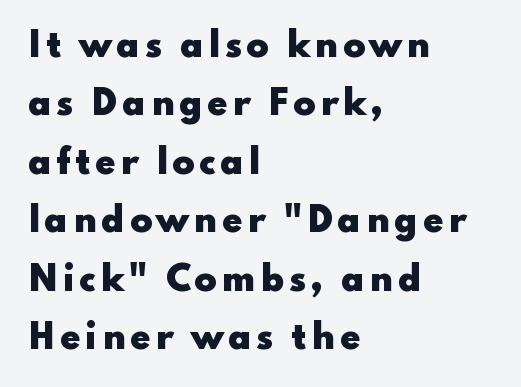
{"serif": "no", "italic": "no", "bold": "yes", "weight": "heavy", "width": "wide", "stroke_contrast": "low", "x_height": "small", "monospaced": "no", "underline": "no", "align": "left", "line_spacing_ratio": 1.77, "glyph_px": 33}
